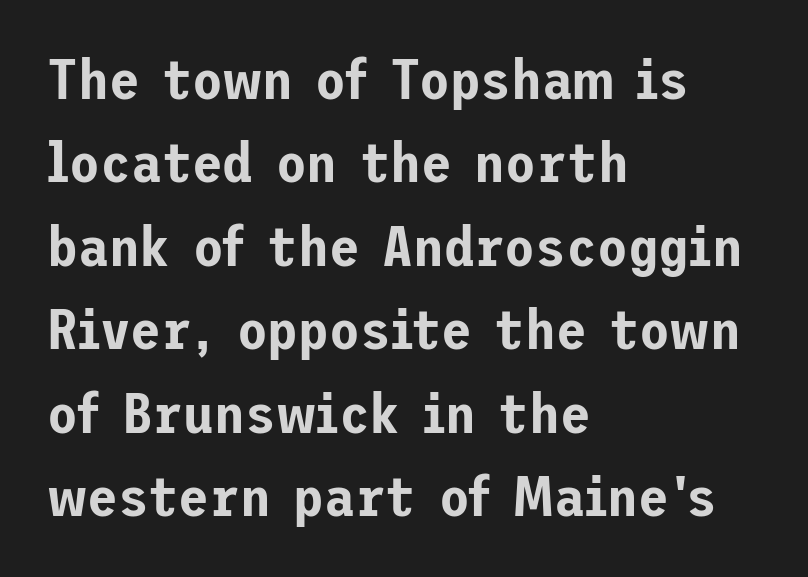
The passage is arranged the way most books set body copy — flush left. The font family rendered here belongs to the sans-serif group. Regarding leading, the lines here are spaced in the standard way. Between one letter and the next there's only the usual sliver of space. Is there any slant? The stems are plumb.
